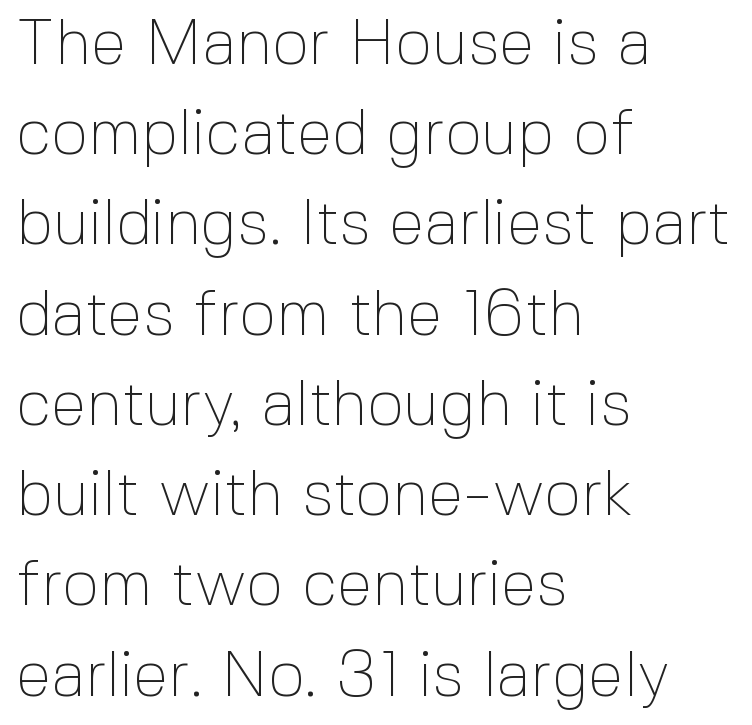
{"serif": "no", "italic": "no", "bold": "no", "weight": "thin", "width": "normal", "x_height": "medium", "monospaced": "no", "underline": "no", "align": "left", "line_spacing": "normal", "line_spacing_ratio": 1.41, "letter_spacing": "normal", "letter_spacing_em": 0.0, "glyph_px": 64}
